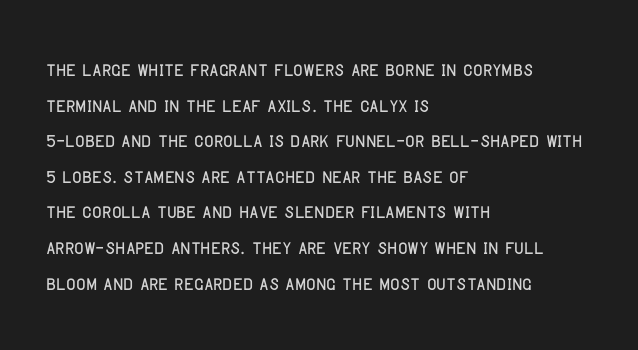
The image shows 26 px text type, upright; set left-aligned, normal line spacing (1.37x), normal letter spacing, not underlined.
